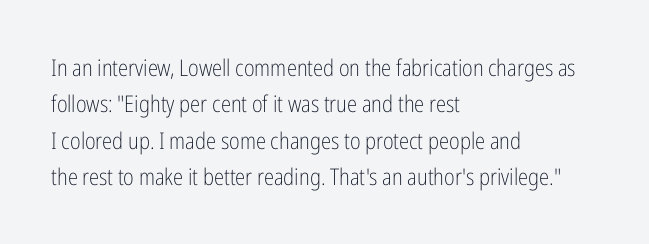
The image shows 23 px text type, upright; set left-aligned, normal line spacing (1.58x), normal letter spacing, not underlined.
